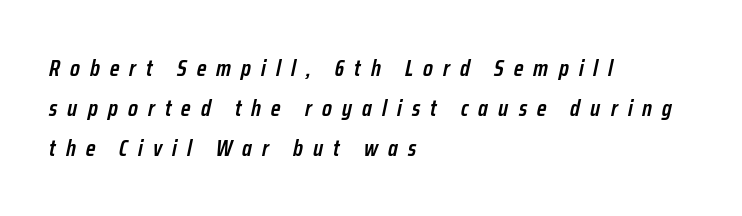
Q: Is the text bold? A: Semi-bold.
Q: Is the text italic (slanted)? A: Yes, it leans right by about 12 degrees.
Q: Is the text underlined? A: No.
Q: How is the paragraph aligned? A: Left-aligned.
Q: Is the spacing between letters normal or unusually wide? A: Unusually wide.
